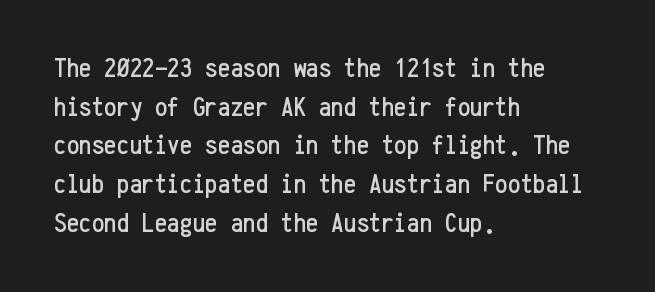
Students, note that the glyphs here touch the page at normal intervals. This sample is left-justified, so line endings fall wherever the words run out. The face used here is monospaced, like something from a code editor. Does the leading feel generous? No, just average. A typesetter would label this face a sans.
